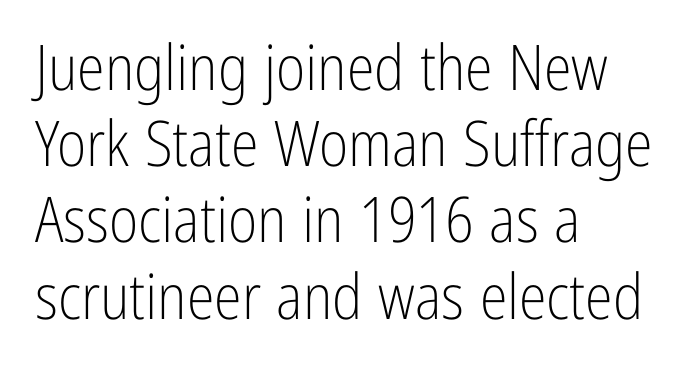
Q: Is the text bold? A: No.
Q: Is the text italic (slanted)? A: No, it is upright.
Q: Is the typeface a serif or a sans-serif typeface? A: Sans-serif.
Q: Is the text underlined? A: No.
Q: How is the paragraph aligned? A: Left-aligned.
Q: Is the spacing between letters normal or unusually wide? A: Normal.
Q: Width (condensed, normal, or wide)? A: Condensed.
Q: Stroke contrast? A: Low.
Q: x-height? A: Medium.
Q: Monospaced? A: No.
